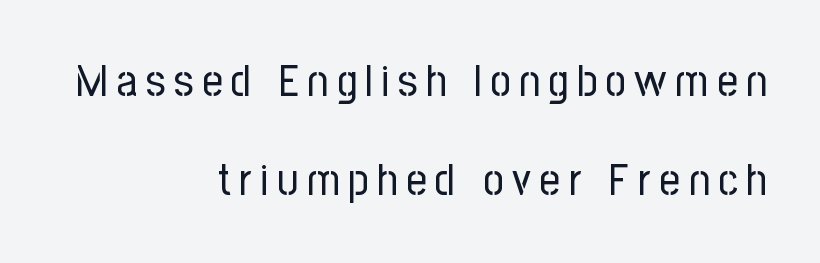
The image shows 45 px regular-weight, condensed sans-serif type, upright; set right-aligned, loose line spacing (2.2x), not underlined; low stroke contrast and a medium x-height.
